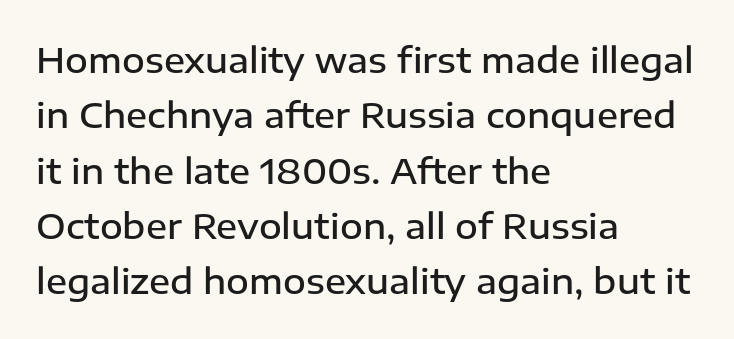
Q: Is the text bold? A: Semi-bold.
Q: Is the text italic (slanted)? A: No, it is upright.
Q: Is the typeface a serif or a sans-serif typeface? A: Sans-serif.
Q: Is the text underlined? A: No.
Q: How is the paragraph aligned? A: Left-aligned.
Q: Is the spacing between letters normal or unusually wide? A: Normal.
Q: Is the spacing between lines tight, normal or loose? A: Normal.
Q: Width (condensed, normal, or wide)? A: Normal.
Q: Stroke contrast? A: Low.
Q: x-height? A: Medium.
Q: Monospaced? A: No.
